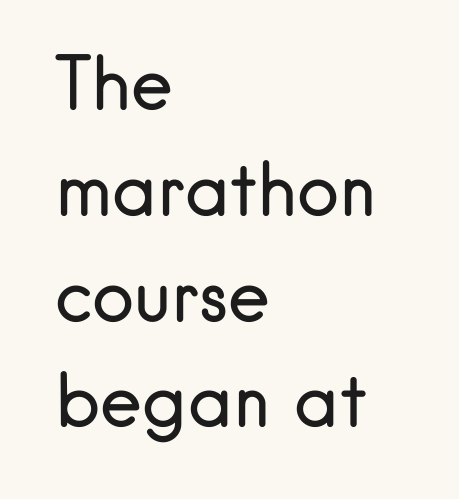
The letters sit at their default tracking, neither squeezed nor spread. On a weight scale, this lands at 450 or below. Casual observation: everything's shoved over to the left. Does the type have serifs? No, each stem ends abruptly. Character widths vary here, with narrow letters taking less room than wide ones. The font's upright variant was chosen for this text.
